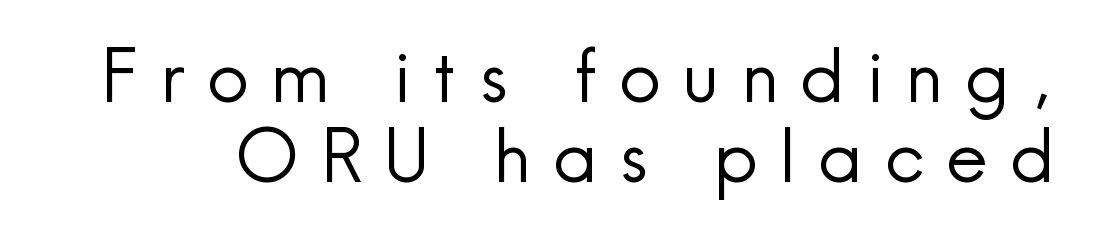
Q: Is the text bold? A: No.
Q: Is the text italic (slanted)? A: No, it is upright.
Q: Is the typeface a serif or a sans-serif typeface? A: Sans-serif.
Q: Is the text underlined? A: No.
Q: Is the spacing between letters normal or unusually wide? A: Unusually wide.
Q: Is the spacing between lines tight, normal or loose? A: Tight.
Q: Width (condensed, normal, or wide)? A: Normal.
Q: x-height? A: Small.
Q: Monospaced? A: No.
